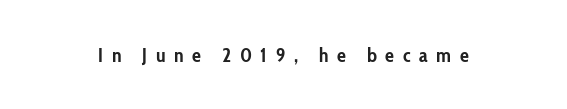
Q: Is the text bold? A: Yes.
Q: Is the text italic (slanted)? A: No, it is upright.
Q: Is the text underlined? A: No.
Q: Is the spacing between letters normal or unusually wide? A: Unusually wide.
